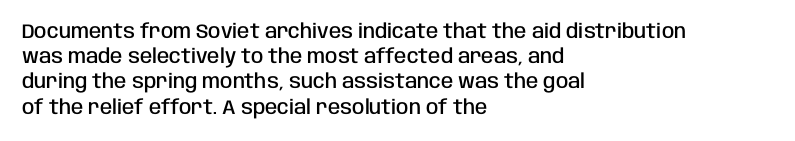
The image shows 20 px text type, upright; set left-aligned, normal line spacing (1.26x), normal letter spacing, not underlined.
